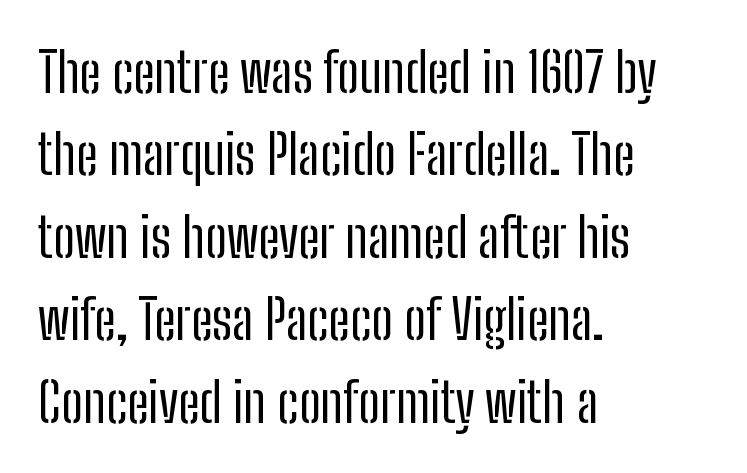
Q: Is the text bold? A: No.
Q: Is the text italic (slanted)? A: No, it is upright.
Q: Is the typeface a serif or a sans-serif typeface? A: Sans-serif.
Q: Is the text underlined? A: No.
Q: How is the paragraph aligned? A: Left-aligned.
Q: Is the spacing between letters normal or unusually wide? A: Normal.
Q: Is the spacing between lines tight, normal or loose? A: Normal.
Q: Width (condensed, normal, or wide)? A: Condensed.
Q: Stroke contrast? A: Low.
Q: x-height? A: Medium.
Q: Monospaced? A: No.
